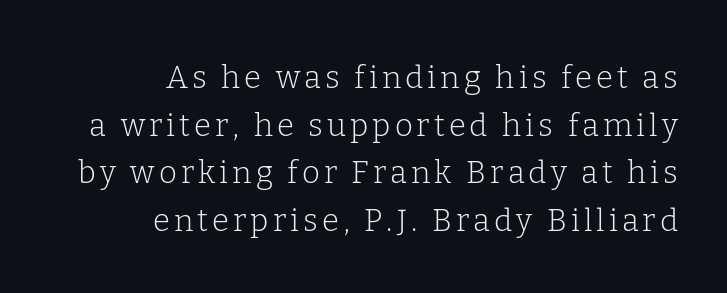
Clear beneath every line of the passage. Regular leading. The lettering stays uniformly vertical, giving the passage a roman look. The strokes are not fattened; the text isn't bold. This sample has the flowing, uneven cadence of proportional lettering.
